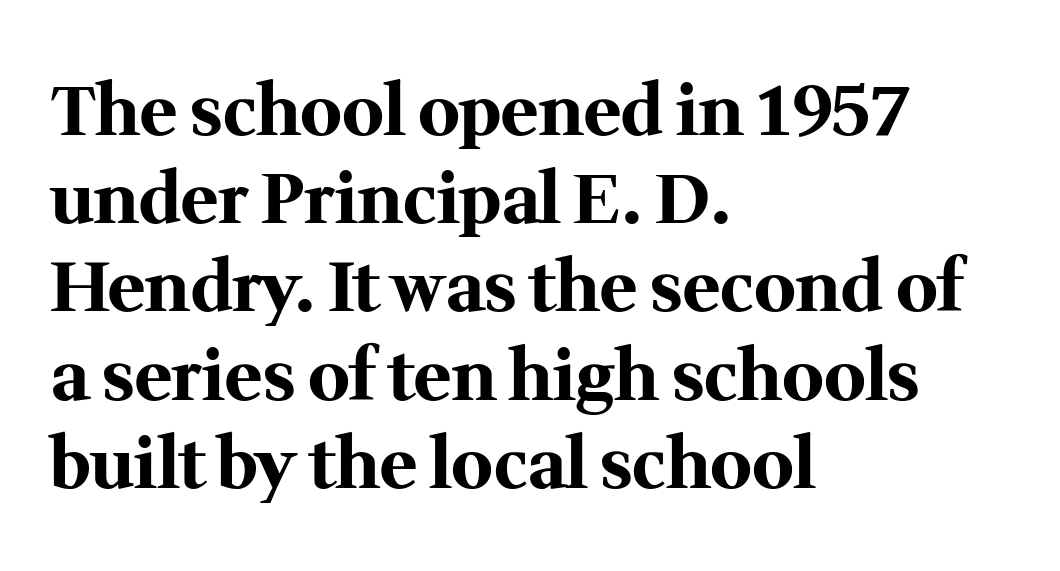
The image shows 70 px bold serif type, upright; set left-aligned, normal line spacing (1.26x), normal letter spacing, not underlined; medium stroke contrast and a medium x-height.
